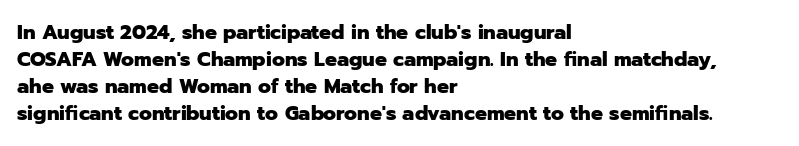
{"italic": "no", "bold": "yes", "underline": "no", "align": "left", "line_spacing": "normal", "line_spacing_ratio": 1.35, "letter_spacing": "normal", "letter_spacing_em": 0.0, "glyph_px": 20}
